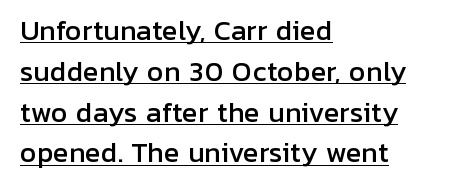
Is there much room between lines? A standard amount, neither cramped nor airy. Rendered with straight, roman letterforms. Compared with a centered layout, this one pins lines to the left instead. Honestly, the letter spacing is just normal — you wouldn't notice it. A baseline rule has been typeset under these characters.
